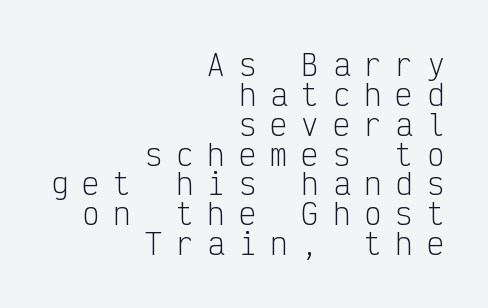
{"serif": "no", "italic": "no", "bold": "no", "weight": "light", "width": "condensed", "stroke_contrast": "low", "x_height": "medium", "monospaced": "yes", "underline": "no", "align": "right", "line_spacing": "tight", "line_spacing_ratio": 1.03, "letter_spacing": "wide", "letter_spacing_em": 0.48, "glyph_px": 29}
